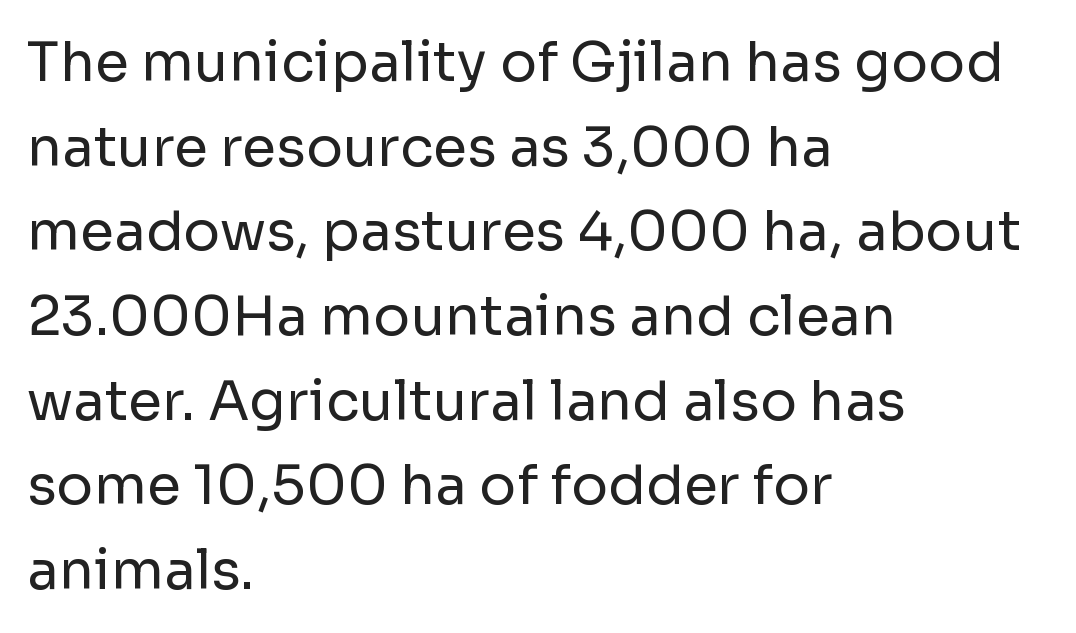
The image shows 55 px regular-weight sans-serif type, upright; set left-aligned, normal line spacing (1.54x), normal letter spacing, not underlined; low stroke contrast and a medium x-height.
